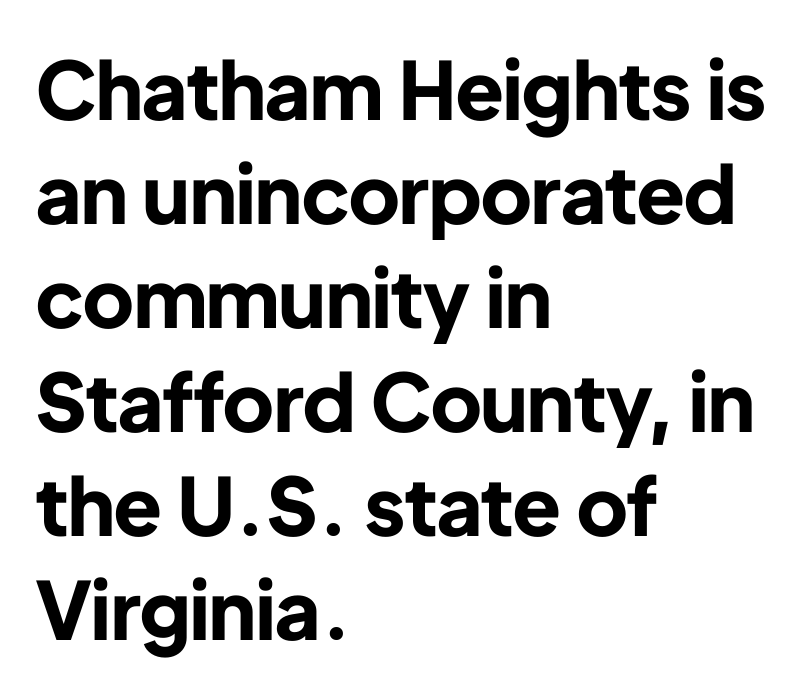
Is there much room between lines? A standard amount, neither cramped nor airy. Each line starts at the same left margin while the right side varies. In terms of weight, the rendering is a true, heavy bold. Anything drawn beneath the words? Only blank space. Tracking value appears to be zero — textbook default spacing.
